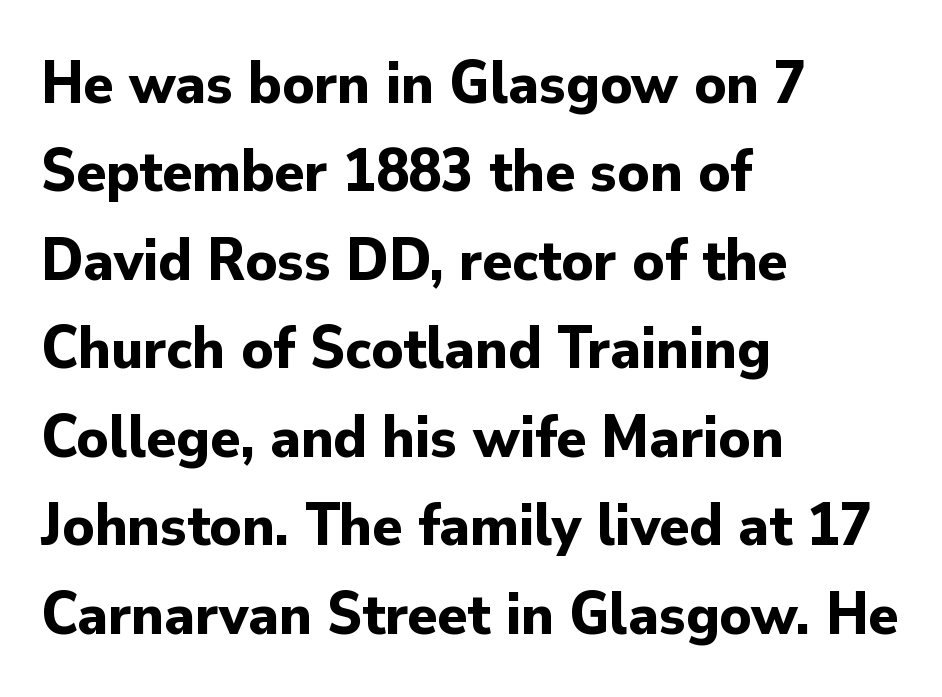
The words here are not underlined. The gaps between neighbouring characters are ordinary and unremarkable. The designer left line spacing at the default. The specimen reads as upright at a glance. Classification — sans serif.
